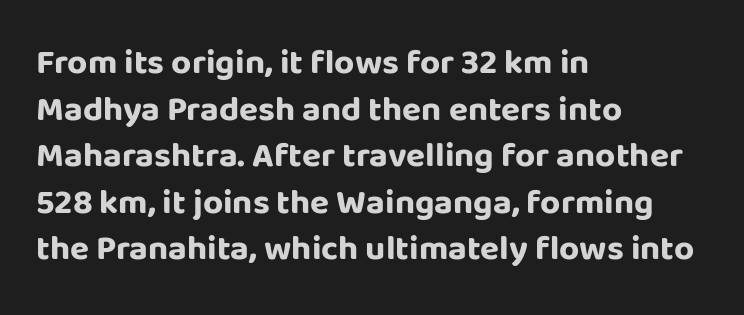
The image shows 35 px bold sans-serif type, upright; set left-aligned, normal line spacing (1.33x), normal letter spacing, not underlined; low stroke contrast and a large x-height.
